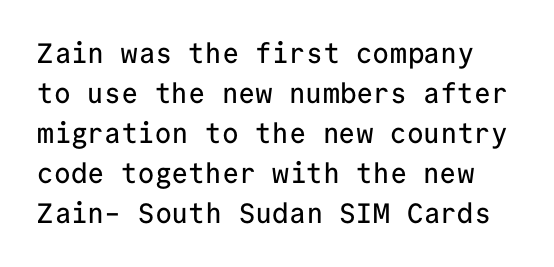
Q: Is the text italic (slanted)? A: No, it is upright.
Q: Is the typeface a serif or a sans-serif typeface? A: Sans-serif.
Q: Is the text underlined? A: No.
Q: Is the spacing between letters normal or unusually wide? A: Normal.
Q: Is the spacing between lines tight, normal or loose? A: Normal.
Q: Width (condensed, normal, or wide)? A: Normal.
Q: Stroke contrast? A: Low.
Q: x-height? A: Medium.
Q: Monospaced? A: Yes.
